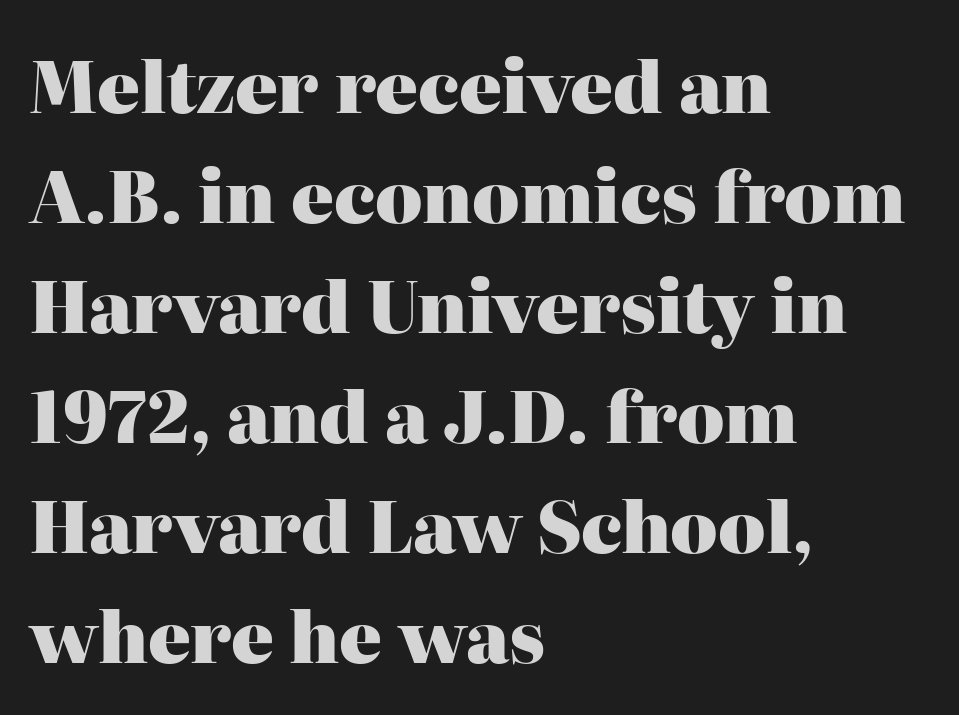
{"serif": "yes", "italic": "no", "bold": "yes", "weight": "heavy", "width": "normal", "stroke_contrast": "high", "x_height": "medium", "monospaced": "no", "underline": "no", "align": "left", "line_spacing": "normal", "line_spacing_ratio": 1.55, "letter_spacing": "normal", "letter_spacing_em": 0.0, "glyph_px": 71}
